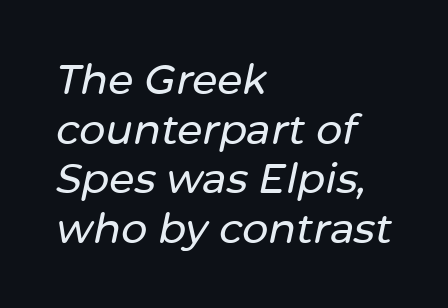
The image shows 41 px text type, italic (leaning right); set left-aligned, line spacing 1.21x, normal letter spacing, not underlined; low stroke contrast and a medium x-height.
